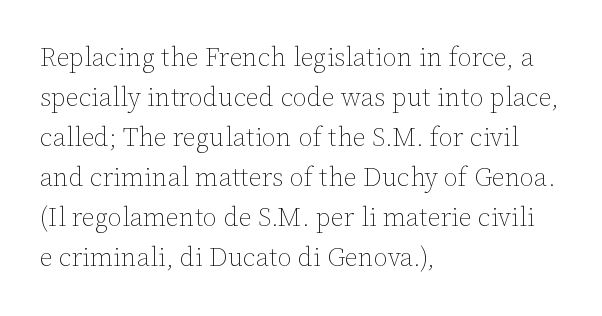
{"italic": "no", "bold": "no", "underline": "no", "align": "left", "line_spacing": "normal", "line_spacing_ratio": 1.54, "letter_spacing": "normal", "letter_spacing_em": 0.0, "glyph_px": 26}
